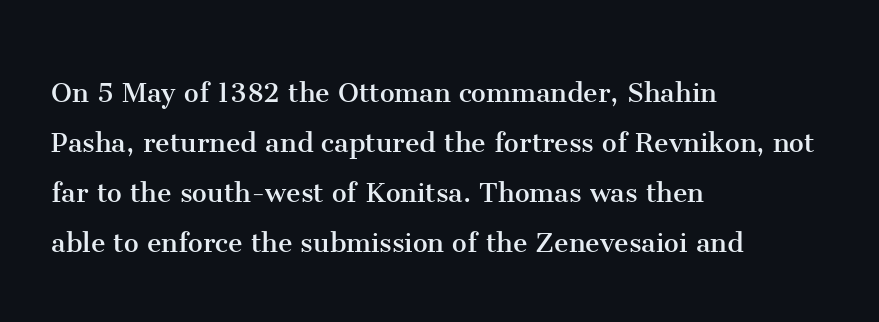
Is the block centered? No — it sits flush against the left margin. No chunkiness to these letters — they're not bold. This block has exactly the height ordinary leading produces. The horizontal fit of the characters is conventional and even. You can tell it's not italic because the verticals are truly vertical.
